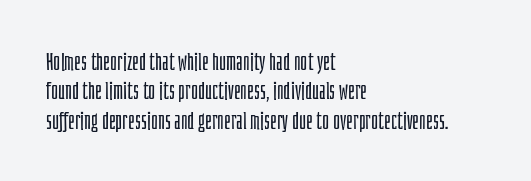
Notice how the stems are strictly vertical — no italics here. Standard letterfit; no display-style spreading of the glyphs. The space beneath each line is pristine and unruled. Counters stay open thanks to moderate or lighter strokes. A classic flush-left, rag-right setting is used for this passage.
